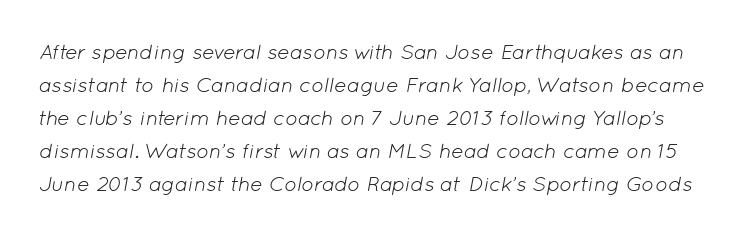
The image shows 21 px text type, italic (leaning right); set normal line spacing (1.57x), normal letter spacing, not underlined.
